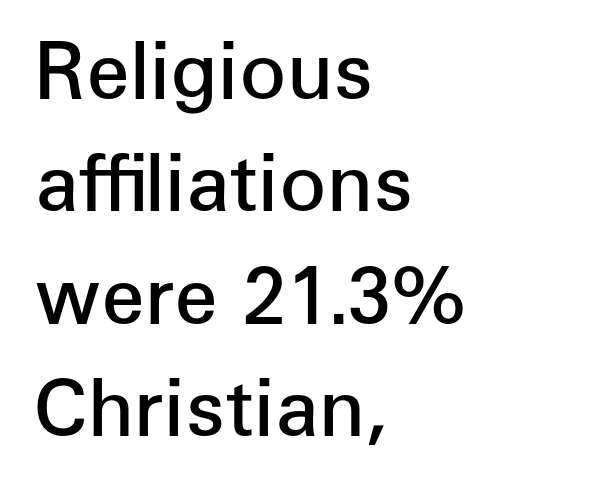
The image shows 78 px semibold sans-serif type, upright; set left-aligned, normal line spacing (1.44x), normal letter spacing, not underlined; low stroke contrast and a medium x-height.
